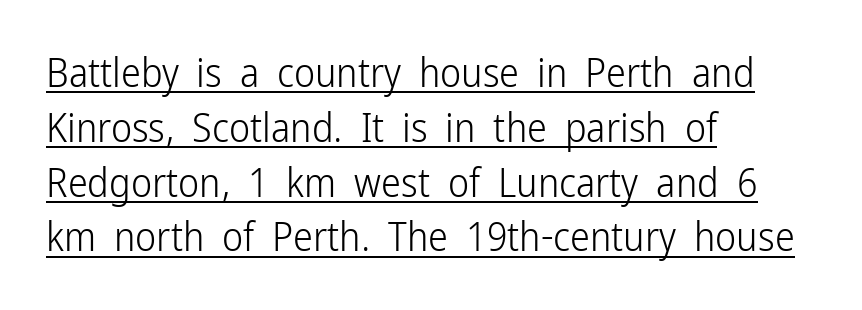
Letter spacing: default. This sample uses an upright cut, with every glyph sitting square on the baseline. If you drew a ruler down the left edge, every line would touch it. Weight: not bold — regular or lighter. The type family on display is of the sans-serif kind.
